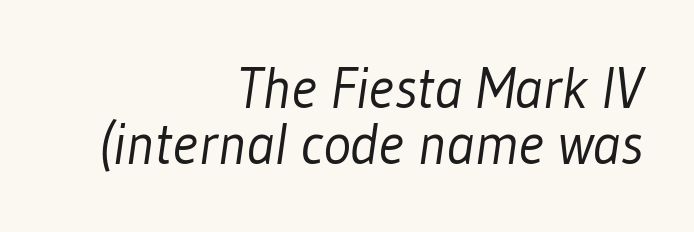
{"serif": "no", "bold": "no", "weight": "light", "width": "condensed", "stroke_contrast": "low", "x_height": "medium", "monospaced": "no", "underline": "no", "align": "right", "line_spacing": "tight", "line_spacing_ratio": 0.97, "letter_spacing": "normal", "letter_spacing_em": 0.0, "glyph_px": 58}
